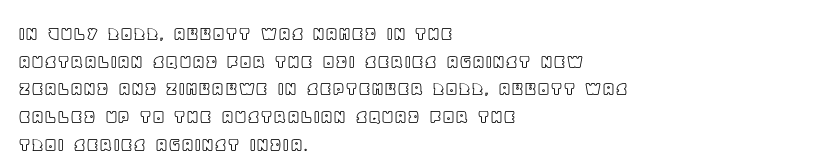
Q: Is the text italic (slanted)? A: No, it is upright.
Q: Is the text underlined? A: No.
Q: How is the paragraph aligned? A: Left-aligned.
Q: Is the spacing between letters normal or unusually wide? A: Normal.
Q: Is the spacing between lines tight, normal or loose? A: Normal.
